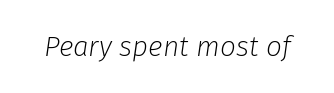
Q: Is the text bold? A: No.
Q: Is the text italic (slanted)? A: Yes, it leans right by about 8 degrees.
Q: Is the text underlined? A: No.
Q: Is the spacing between letters normal or unusually wide? A: Normal.
Q: Width (condensed, normal, or wide)? A: Normal.
Q: Stroke contrast? A: Low.
Q: x-height? A: Medium.
Q: Monospaced? A: No.
